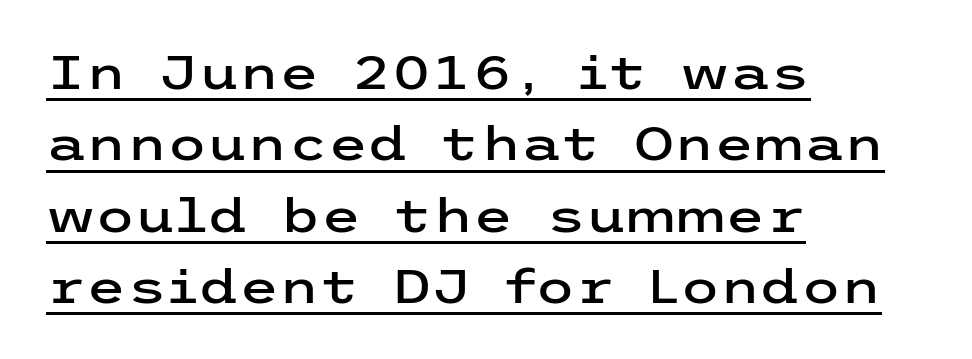
Classification — sans serif. Does the leading feel generous? No, just average. Horizontal alignment here is leftward, the default for most running prose. The rendering keeps characters at their native spacing. Decoration check: the copy is underlined. This is the regular roman posture of the typeface.
